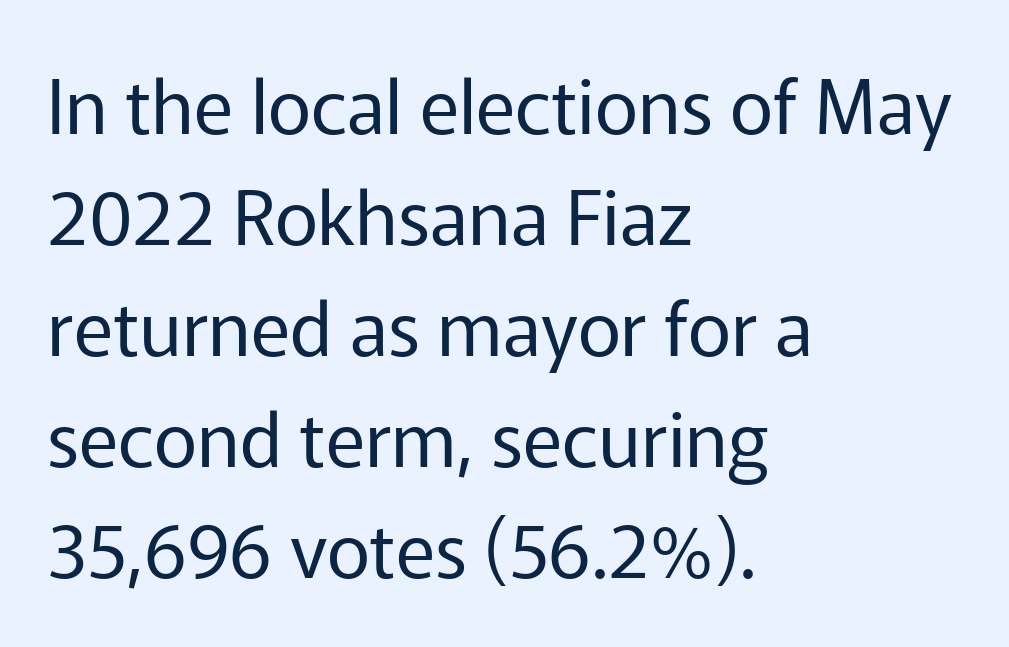
{"serif": "no", "italic": "no", "bold": "no", "weight": "regular", "width": "normal", "stroke_contrast": "low", "x_height": "medium", "monospaced": "no", "underline": "no", "align": "left", "line_spacing": "normal", "line_spacing_ratio": 1.48, "letter_spacing": "normal", "letter_spacing_em": 0.0, "glyph_px": 75}
